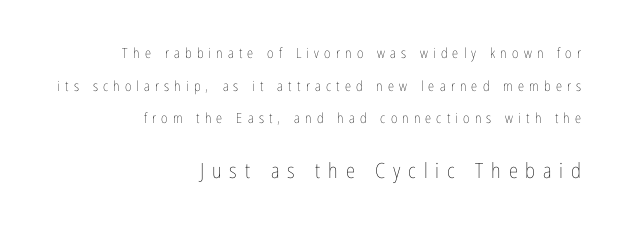
Q: Is the text bold? A: No.
Q: Is the text italic (slanted)? A: No, it is upright.
Q: Is the text underlined? A: No.
Q: How is the paragraph aligned? A: Right-aligned.
Q: Is the spacing between letters normal or unusually wide? A: Unusually wide.
Q: Is the spacing between lines tight, normal or loose? A: Loose.
Q: Which block of text is set in a larger size, the first (top) or the second (bottom)? A: The second (bottom) one.
